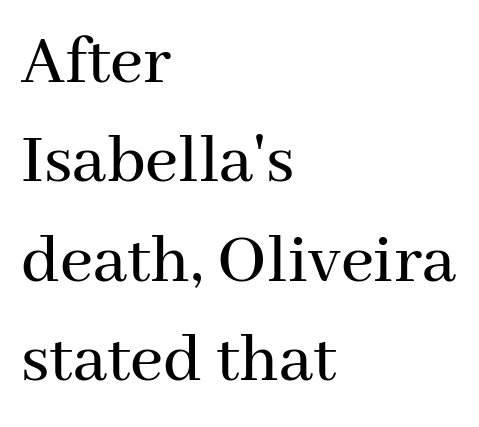
The image shows 72 px serif type, upright; set left-aligned, normal line spacing (1.38x), normal letter spacing, not underlined; medium stroke contrast and a medium x-height.
